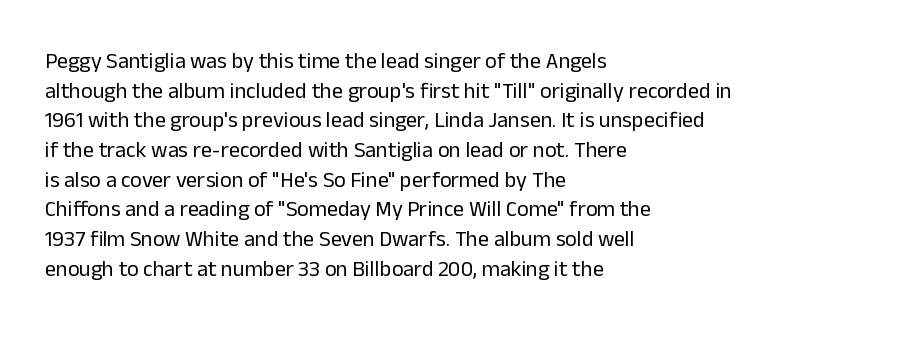
Unmarked baselines from the first word to the last. The designer left line spacing at the default. The rendering anchors every line to the left-hand side. The gaps between neighbouring characters are ordinary and unremarkable. The type sits square on the baseline with zero lean.
